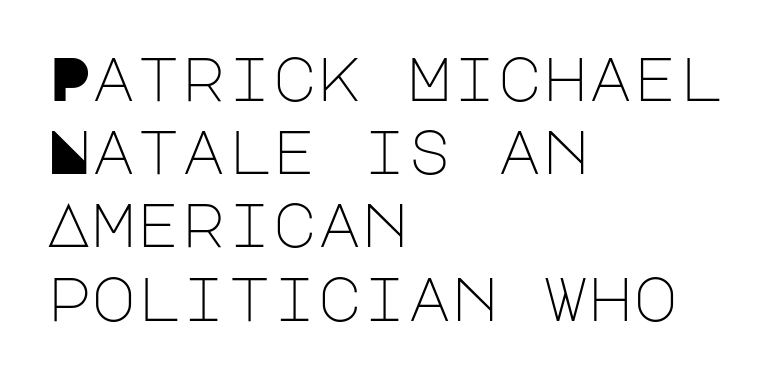
Q: Is the text bold? A: No.
Q: Is the text italic (slanted)? A: No, it is upright.
Q: Is the typeface a serif or a sans-serif typeface? A: Sans-serif.
Q: Is the text underlined? A: No.
Q: How is the paragraph aligned? A: Left-aligned.
Q: Is the spacing between letters normal or unusually wide? A: Normal.
Q: Width (condensed, normal, or wide)? A: Normal.
Q: Stroke contrast? A: Low.
Q: x-height? A: Large.
